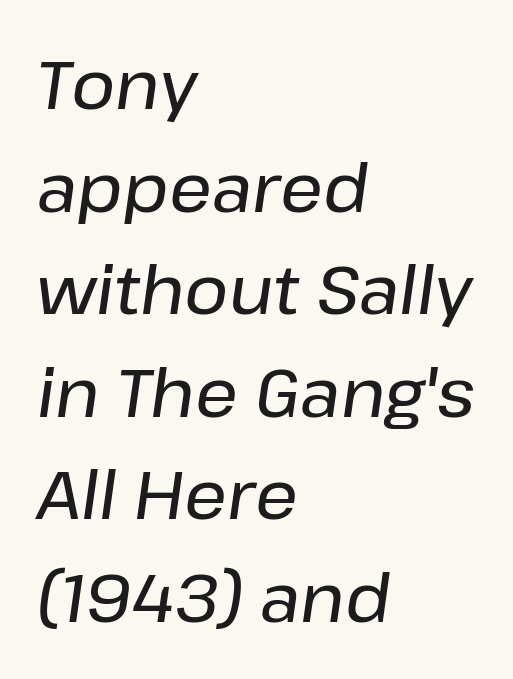
The image shows 67 px text type, italic (leaning right); set left-aligned, normal line spacing (1.53x), normal letter spacing, not underlined; low stroke contrast and a medium x-height.
